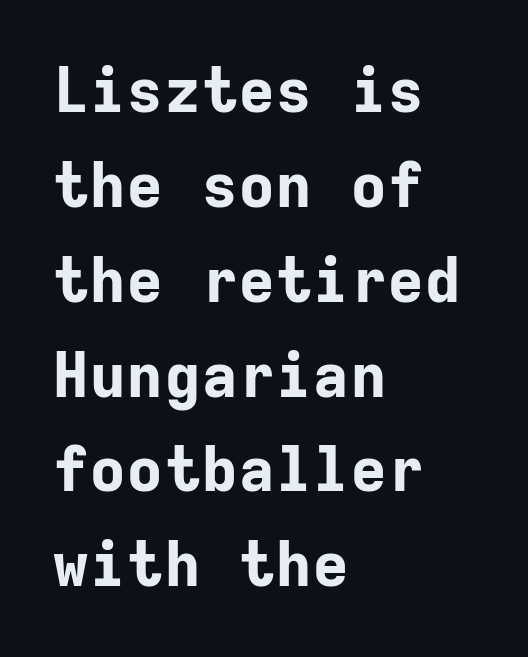
Successive baselines arrive at the customary interval. The zone under the glyphs is completely vacant. Strong, thick strokes mark this as bold type. Fixed-width glyphs throughout — classic coding-font behaviour. Standard letterfit; no display-style spreading of the glyphs.
